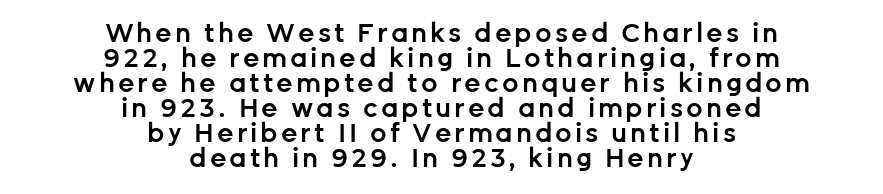
The image shows 26 px text type, upright; set centered, tight line spacing (0.96x), not underlined.
